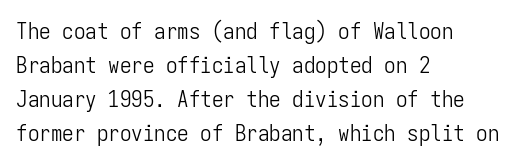
The image shows 23 px text type, upright; set left-aligned, normal line spacing (1.48x), normal letter spacing, not underlined.
